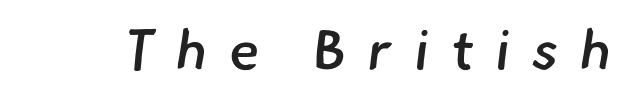
{"serif": "no", "bold": "semi", "weight": "semibold", "width": "normal", "stroke_contrast": "low", "x_height": "small", "monospaced": "no", "underline": "no", "letter_spacing": "wide", "letter_spacing_em": 0.39, "glyph_px": 56}
